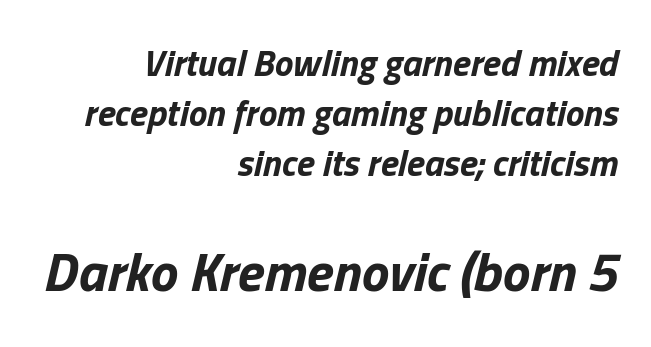
The image shows 55 px bold type, italic (leaning right); set right-aligned, normal line spacing (1.35x), normal letter spacing, not underlined; the second (bottom) block is 1.49x larger; low stroke contrast and a medium x-height.
